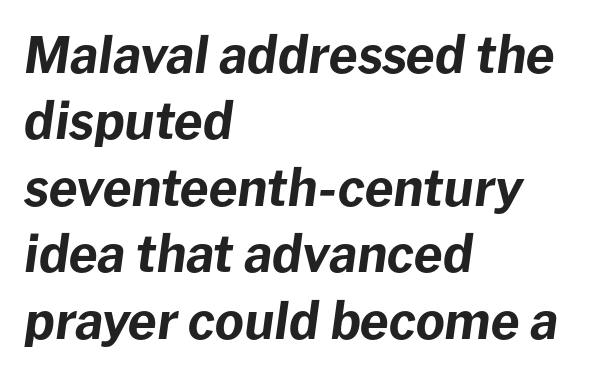
The image shows 50 px bold type, italic (leaning right); set left-aligned, normal line spacing (1.33x), normal letter spacing, not underlined; low stroke contrast and a medium x-height.
